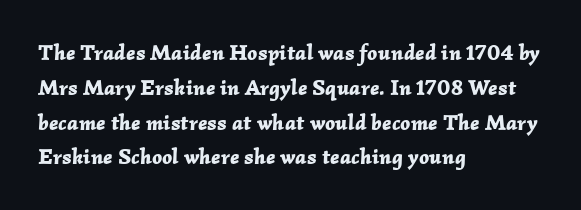
The image shows 22 px bold type, italic (leaning right); set left-aligned, normal line spacing (1.58x), normal letter spacing, not underlined.
